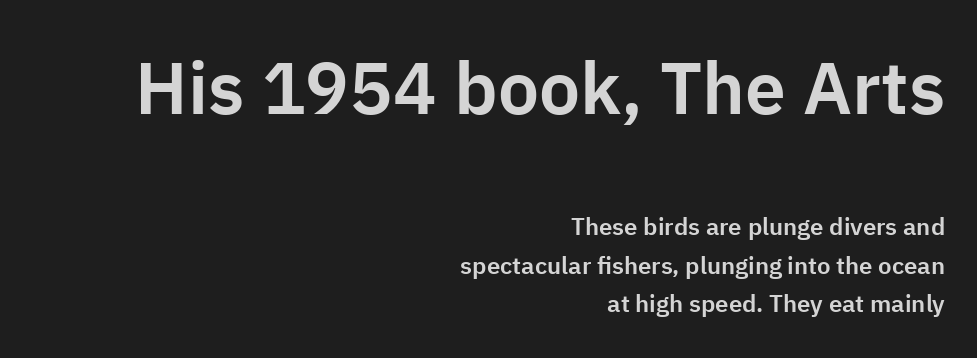
{"serif": "no", "italic": "no", "width": "normal", "stroke_contrast": "low", "x_height": "medium", "monospaced": "no", "underline": "no", "align": "right", "line_spacing": "normal", "line_spacing_ratio": 1.61, "letter_spacing": "normal", "letter_spacing_em": 0.0, "larger_block": "first", "size_ratio": 3.04, "glyph_px": 73}
